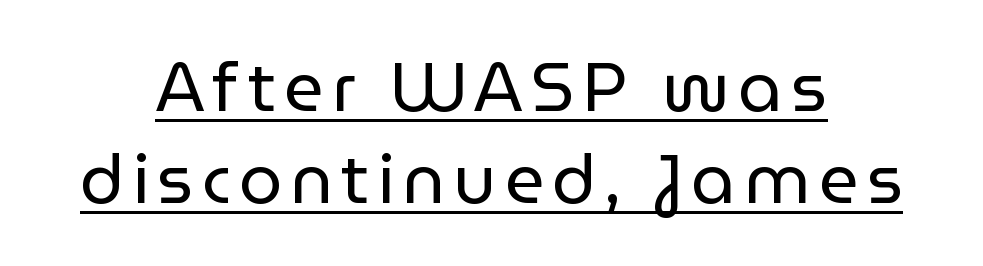
{"serif": "no", "italic": "no", "bold": "no", "weight": "regular", "width": "normal", "stroke_contrast": "low", "x_height": "medium", "monospaced": "no", "underline": "yes", "align": "center", "line_spacing": "normal", "line_spacing_ratio": 1.33, "glyph_px": 69}
